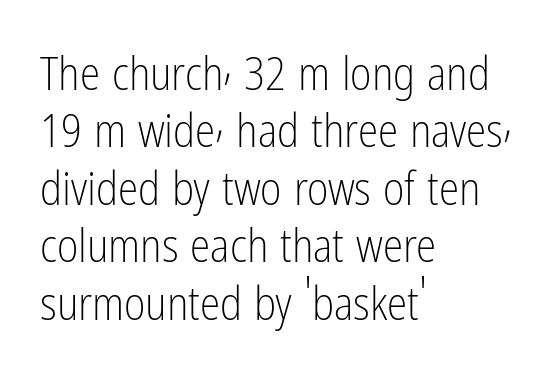
Notice how descenders clear the ascenders below comfortably — that's standard leading. Here the glyphs are tracked normally, forming tight word shapes. The font's upright variant was chosen for this text. The rendering anchors every line to the left-hand side. Only glyphs here, with clear space below each row.
